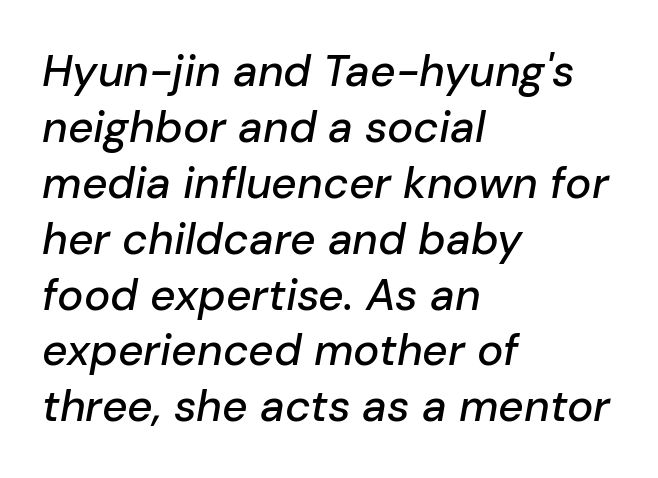
The image shows 44 px text type, italic (leaning right); set left-aligned, normal line spacing (1.27x), normal letter spacing, not underlined; low stroke contrast and a medium x-height.
